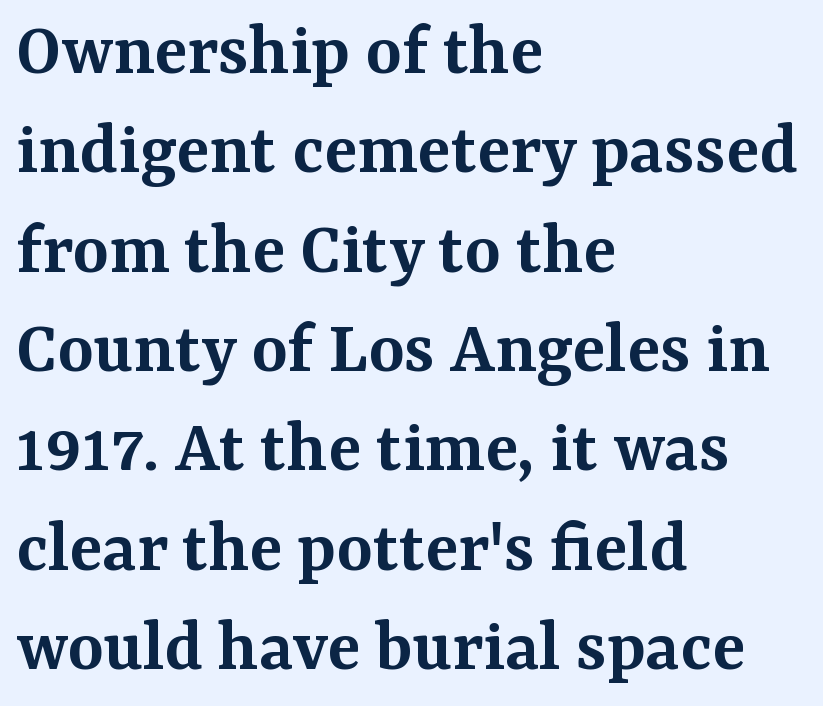
Q: Is the text bold? A: Semi-bold.
Q: Is the text italic (slanted)? A: No, it is upright.
Q: Is the typeface a serif or a sans-serif typeface? A: Serif.
Q: Is the text underlined? A: No.
Q: How is the paragraph aligned? A: Left-aligned.
Q: Is the spacing between letters normal or unusually wide? A: Normal.
Q: Is the spacing between lines tight, normal or loose? A: Normal.
Q: Width (condensed, normal, or wide)? A: Normal.
Q: Stroke contrast? A: Medium.
Q: x-height? A: Medium.
Q: Monospaced? A: No.
